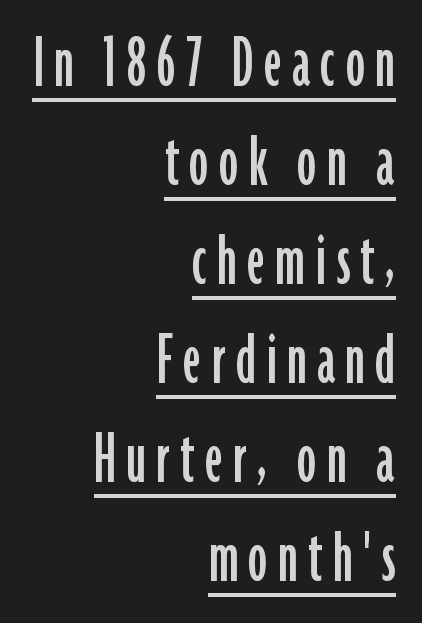
This rendering features underlined lettering. Character widths vary here, with narrow letters taking less room than wide ones. This sample uses an upright cut, with every glyph sitting square on the baseline. Regular leading.
